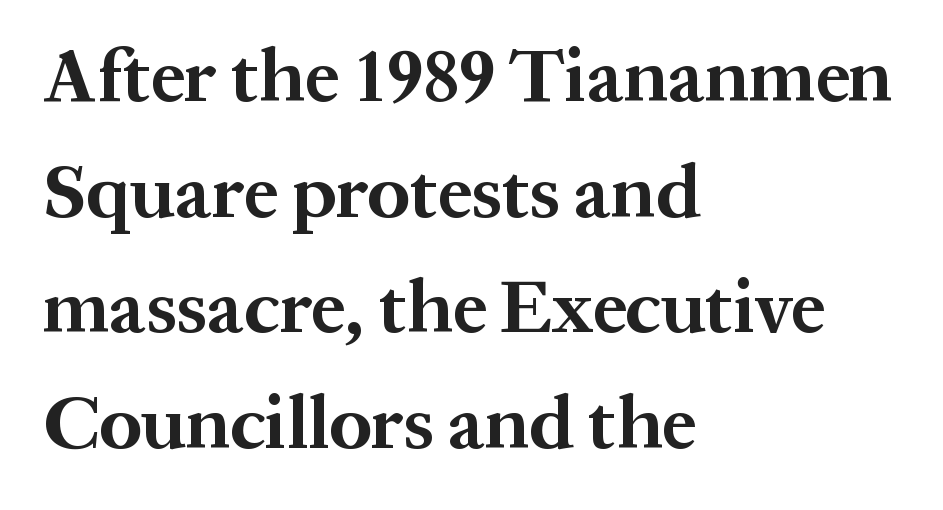
Heavy-handed strokes throughout: this text is bold. A serif font was chosen for this passage. Bare-footed words on every line. Baseline-to-baseline distance is the conventional proportion of letter height. A classic flush-left, rag-right setting is used for this passage.
